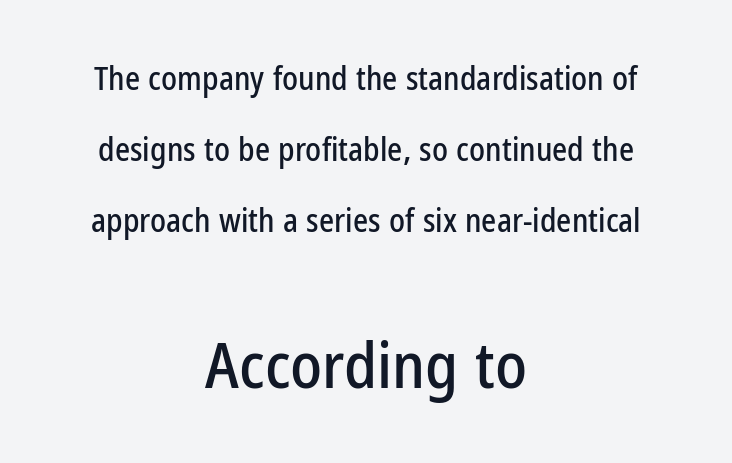
The image shows 64 px condensed sans-serif type, upright; set centered, loose line spacing (2.22x), normal letter spacing, not underlined; the second (bottom) block is 2.0x larger; low stroke contrast and a medium x-height.
